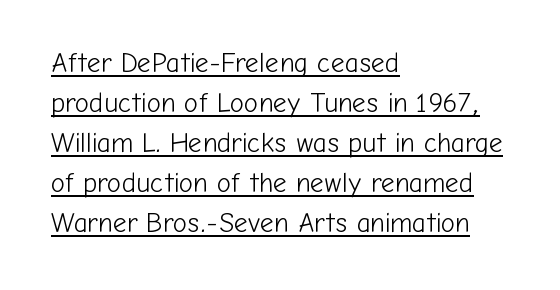
{"italic": "no", "bold": "no", "underline": "yes", "align": "left", "line_spacing": "normal", "line_spacing_ratio": 1.48, "letter_spacing": "normal", "letter_spacing_em": 0.0, "glyph_px": 27}
